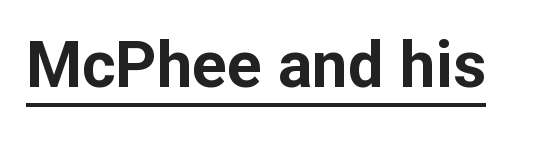
Q: Is the text bold? A: Yes.
Q: Is the text italic (slanted)? A: No, it is upright.
Q: Is the typeface a serif or a sans-serif typeface? A: Sans-serif.
Q: Is the text underlined? A: Yes.
Q: Is the spacing between letters normal or unusually wide? A: Normal.
Q: Width (condensed, normal, or wide)? A: Normal.
Q: Stroke contrast? A: Low.
Q: x-height? A: Medium.
Q: Monospaced? A: No.
